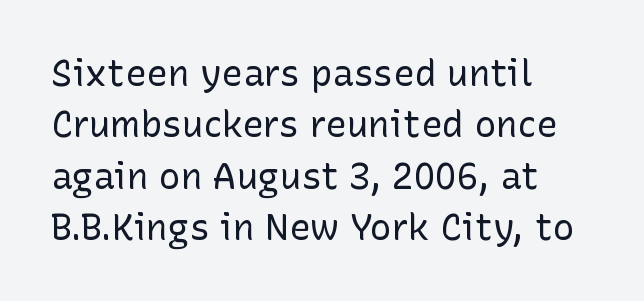
Nope, no serifs anywhere on these letters. Between one letter and the next there's only the usual sliver of space. Unlike italic type, these characters show no tilt at all. The designer left line spacing at the default. The lines in this sample share a left origin and differ only in where they stop.
